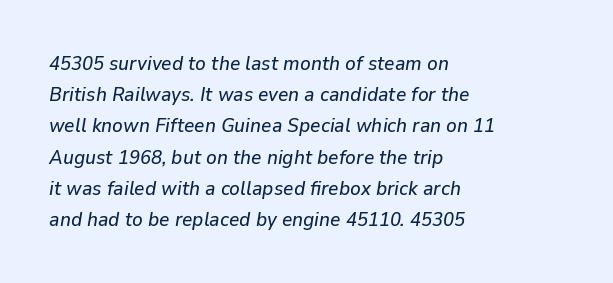
Q: Is the text italic (slanted)? A: Yes, it leans right by about 9 degrees.
Q: Is the text underlined? A: No.
Q: How is the paragraph aligned? A: Left-aligned.
Q: Is the spacing between letters normal or unusually wide? A: Normal.
Q: Is the spacing between lines tight, normal or loose? A: Normal.
